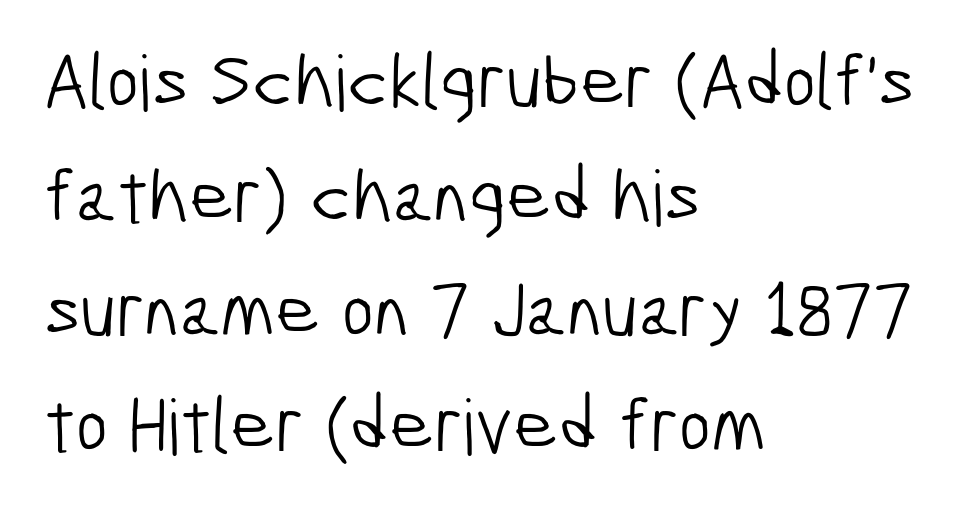
The image shows 77 px light, condensed sans-serif type; set left-aligned, normal line spacing (1.49x), normal letter spacing, not underlined; low stroke contrast and a medium x-height.
